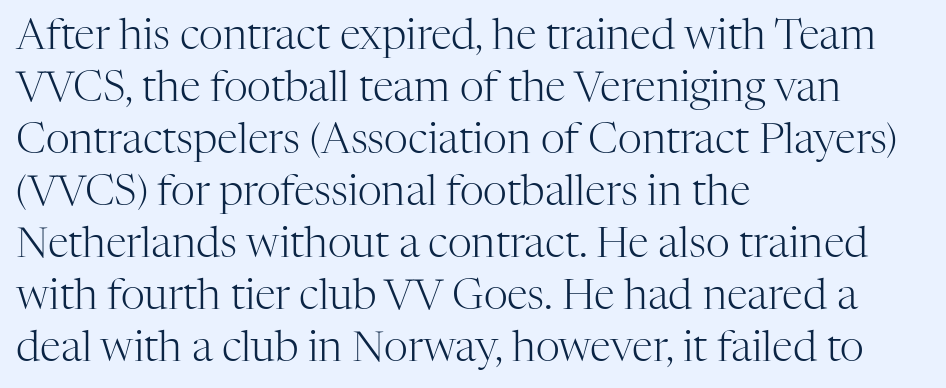
The image shows 42 px light serif type, upright; set left-aligned, line spacing 1.24x, normal letter spacing, not underlined; high stroke contrast and a medium x-height.
